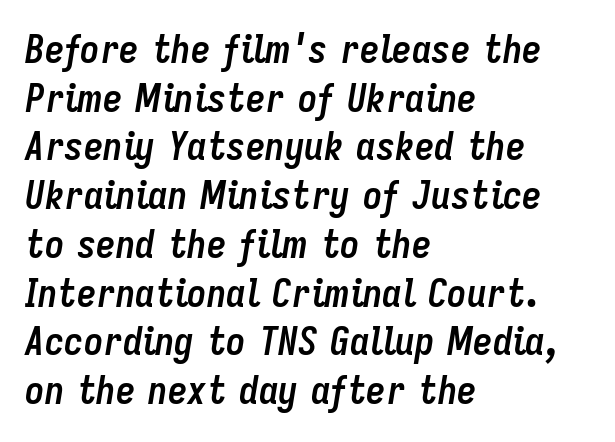
Q: Is the text bold? A: Yes.
Q: Is the text italic (slanted)? A: Yes, it leans right by about 9 degrees.
Q: Is the text underlined? A: No.
Q: How is the paragraph aligned? A: Left-aligned.
Q: Is the spacing between letters normal or unusually wide? A: Normal.
Q: Is the spacing between lines tight, normal or loose? A: Normal.
Q: Width (condensed, normal, or wide)? A: Condensed.
Q: Stroke contrast? A: Low.
Q: x-height? A: Medium.
Q: Monospaced? A: No.
